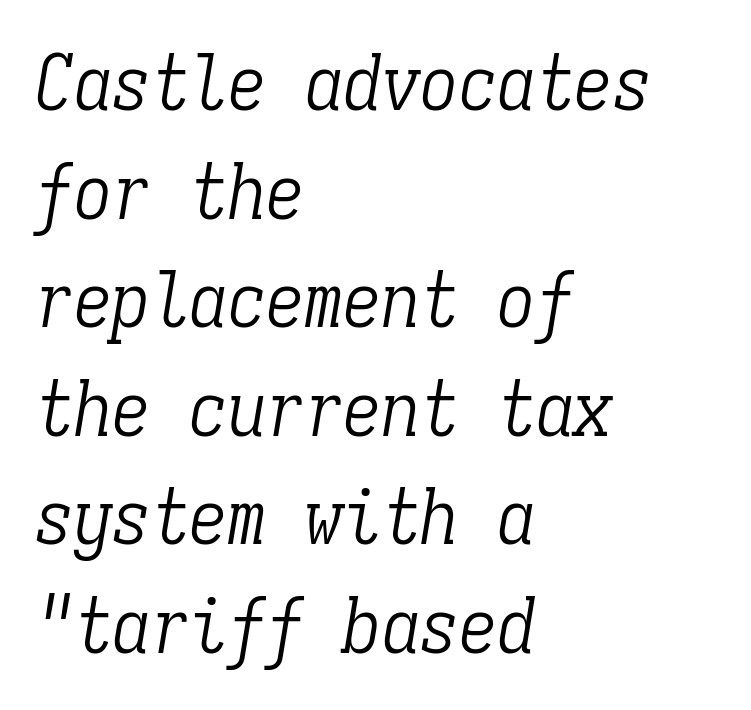
Q: Is the text bold? A: No.
Q: Is the text italic (slanted)? A: Yes, it leans right by about 9 degrees.
Q: Is the typeface a serif or a sans-serif typeface? A: Serif.
Q: Is the text underlined? A: No.
Q: How is the paragraph aligned? A: Left-aligned.
Q: Is the spacing between letters normal or unusually wide? A: Normal.
Q: Is the spacing between lines tight, normal or loose? A: Normal.
Q: Width (condensed, normal, or wide)? A: Condensed.
Q: Stroke contrast? A: Low.
Q: x-height? A: Medium.
Q: Monospaced? A: Yes.
